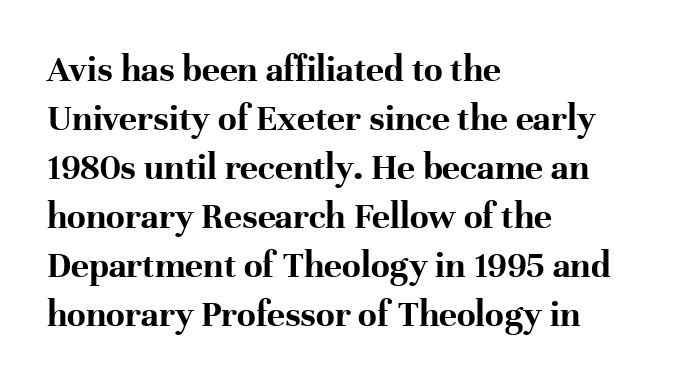
Q: Is the text bold? A: Yes.
Q: Is the text italic (slanted)? A: No, it is upright.
Q: Is the typeface a serif or a sans-serif typeface? A: Serif.
Q: Is the text underlined? A: No.
Q: How is the paragraph aligned? A: Left-aligned.
Q: Is the spacing between letters normal or unusually wide? A: Normal.
Q: Is the spacing between lines tight, normal or loose? A: Normal.
Q: Width (condensed, normal, or wide)? A: Normal.
Q: Stroke contrast? A: High.
Q: x-height? A: Medium.
Q: Monospaced? A: No.
